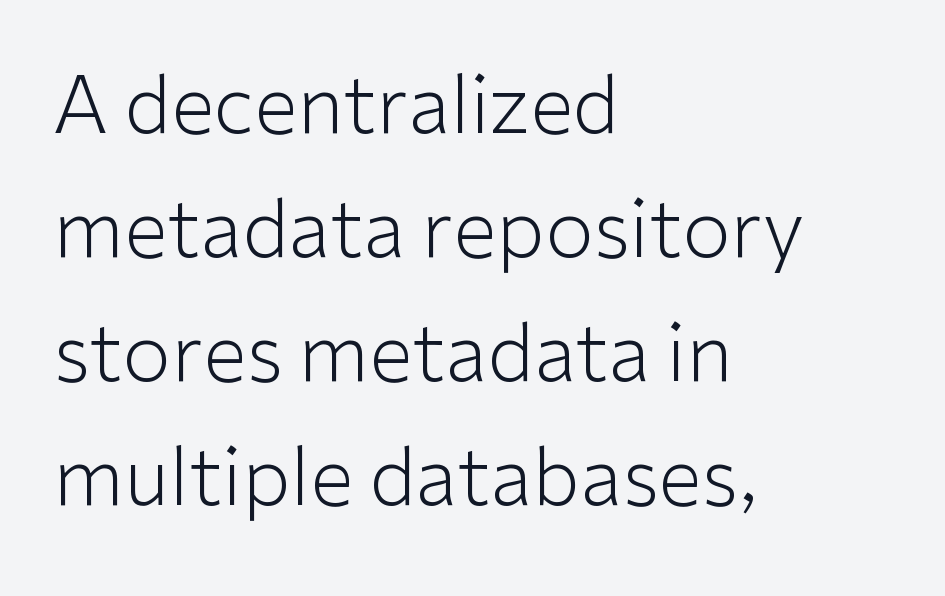
This is sans-serif lettering, the kind often seen on screens and signage. The passage shown is not underscored anywhere. The type sits square on the baseline with zero lean. Weight: regular or lighter. Here the designer chose a conventional face with non-uniform glyph widths. Spacing between characters is what you'd get straight out of the box.
